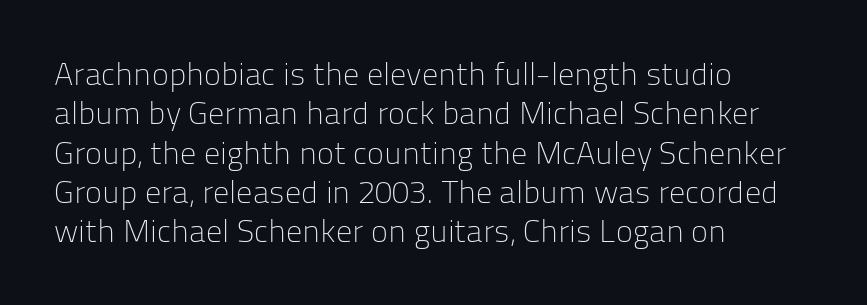
Q: Is the text bold? A: No.
Q: Is the text italic (slanted)? A: No, it is upright.
Q: Is the typeface a serif or a sans-serif typeface? A: Sans-serif.
Q: Is the text underlined? A: No.
Q: How is the paragraph aligned? A: Left-aligned.
Q: Is the spacing between letters normal or unusually wide? A: Normal.
Q: Width (condensed, normal, or wide)? A: Normal.
Q: Stroke contrast? A: Low.
Q: x-height? A: Medium.
Q: Monospaced? A: No.
